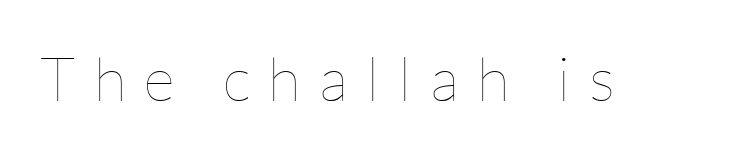
{"italic": "no", "bold": "no", "weight": "thin", "width": "normal", "stroke_contrast": "low", "x_height": "medium", "monospaced": "no", "underline": "no", "letter_spacing": "wide", "letter_spacing_em": 0.3, "glyph_px": 61}
